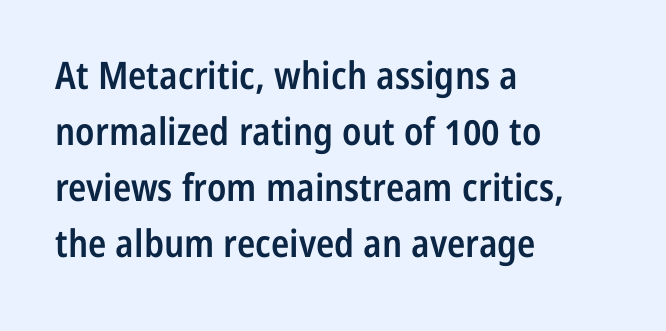
The image shows 38 px semibold, condensed sans-serif type, upright; set left-aligned, normal line spacing (1.47x), normal letter spacing, not underlined; low stroke contrast and a medium x-height.
